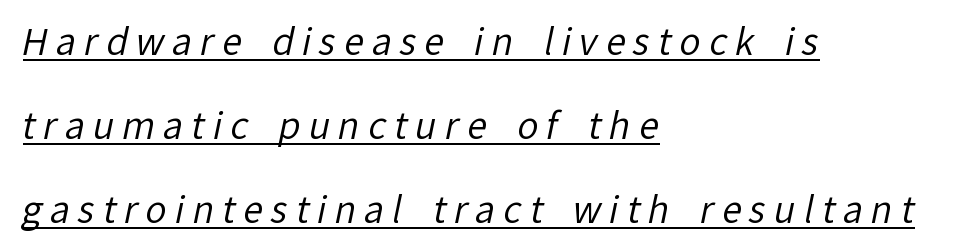
Underlined type. The letters look calm and open, with moderate or lighter stems. Do the characters align in a grid? No, the font is proportional. Caption: multi-line text, flush left, ragged right.
